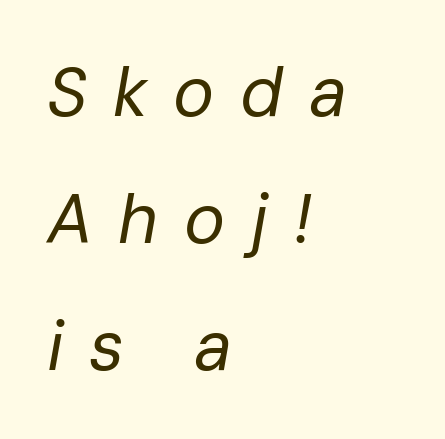
The image shows 69 px regular-weight type, italic (leaning right); set left-aligned, line spacing 1.84x, unusually wide letter spacing (+0.37 em), not underlined; low stroke contrast and a medium x-height.
